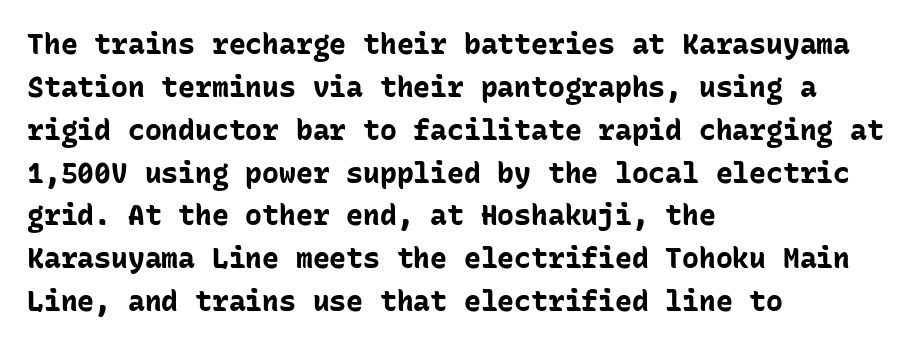
{"serif": "no", "italic": "no", "bold": "yes", "weight": "bold", "width": "normal", "stroke_contrast": "low", "x_height": "medium", "monospaced": "yes", "underline": "no", "align": "left", "line_spacing": "normal", "line_spacing_ratio": 1.53, "letter_spacing": "normal", "letter_spacing_em": 0.0, "glyph_px": 28}
